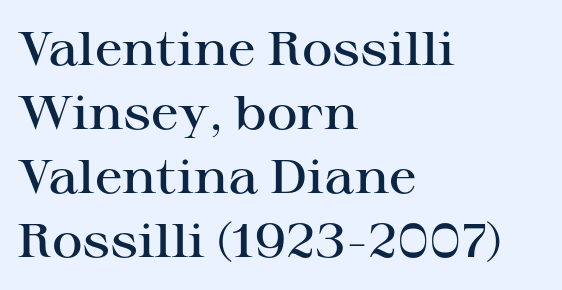
{"serif": "yes", "italic": "no", "bold": "semi", "weight": "semibold", "width": "wide", "stroke_contrast": "high", "x_height": "medium", "monospaced": "no", "underline": "no", "align": "left", "line_spacing": "normal", "line_spacing_ratio": 1.36, "letter_spacing": "normal", "letter_spacing_em": 0.0, "glyph_px": 47}
